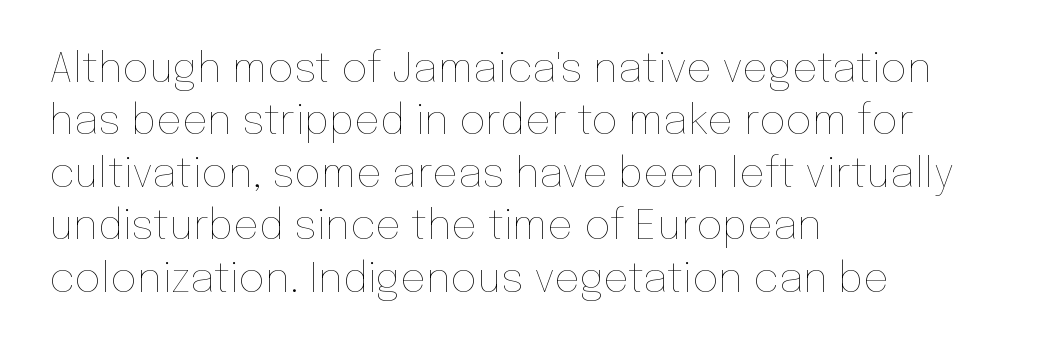
The face used here is proportionally spaced, like ordinary book or web type. Unlike italic type, these characters show no tilt at all. Think standard paragraph weight, or any step lighter than that. A bare baseline throughout the passage.
